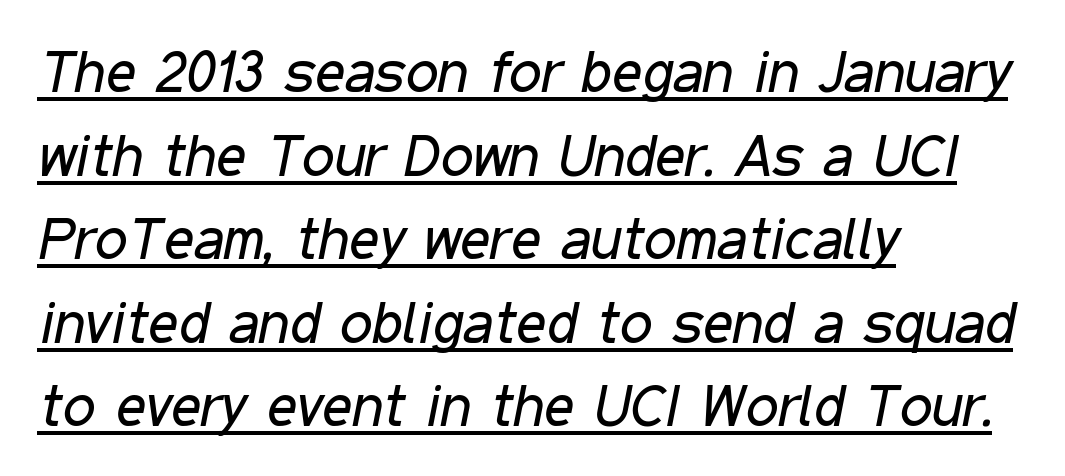
{"italic": "yes", "lean": "right", "slant_degrees": 11, "bold": "no", "weight": "regular", "width": "condensed", "stroke_contrast": "low", "x_height": "medium", "monospaced": "no", "underline": "yes", "align": "left", "line_spacing": "normal", "line_spacing_ratio": 1.44, "letter_spacing": "normal", "letter_spacing_em": 0.0, "glyph_px": 58}
